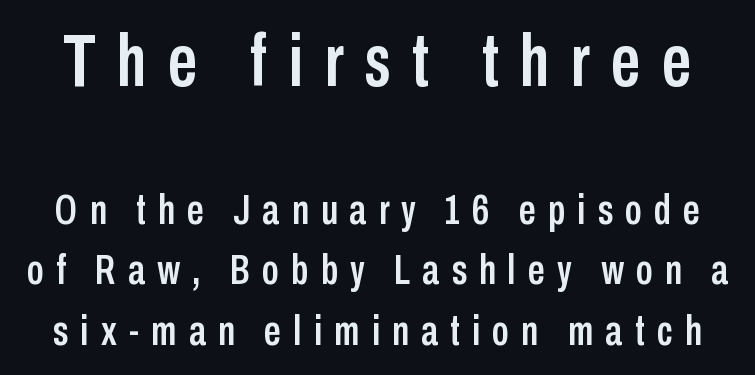
{"serif": "no", "italic": "no", "width": "condensed", "stroke_contrast": "low", "x_height": "medium", "monospaced": "no", "underline": "no", "line_spacing": "normal", "line_spacing_ratio": 1.44, "letter_spacing": "wide", "letter_spacing_em": 0.29, "larger_block": "first", "size_ratio": 1.76, "glyph_px": 74}
